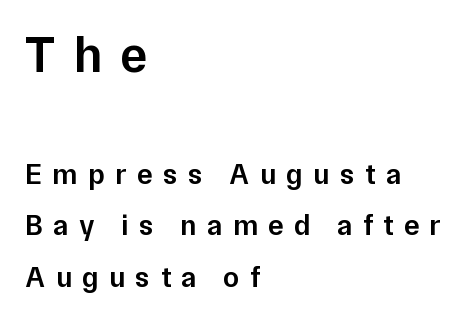
Is the lower block the larger one? No — the upper block carries the bigger type. This rendering features lettering with no underline. Slightly chunky letters — semibold, I'd say, not full bold. Look at the bottom of the vertical strokes: they stop flat, with no serifs. Is there any slant? The stems are plumb.
